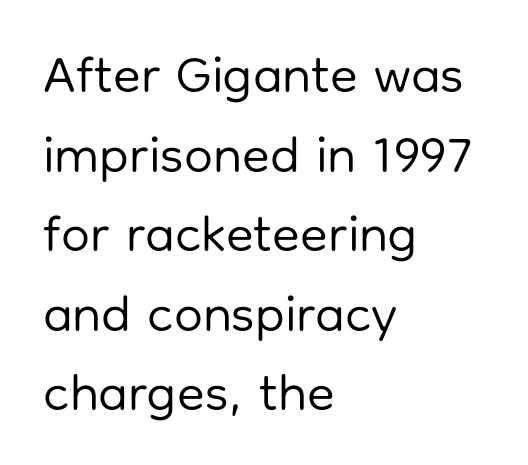
The type is set solid horizontally, with unmodified tracking. This is the regular roman posture of the typeface. Caption: multi-line text, flush left, ragged right. These lines are rendered in a variable-pitch font. This rendering features lettering with no underline.
